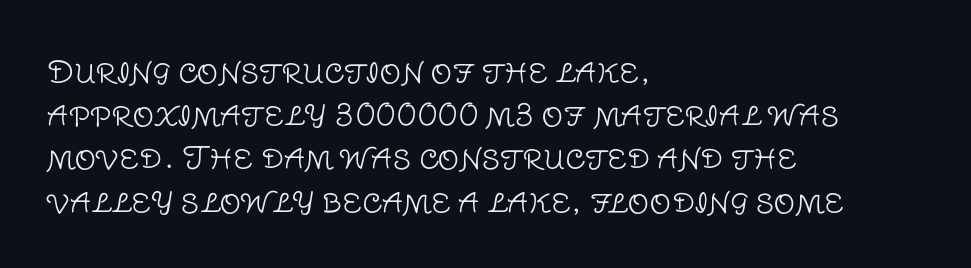
The passage is arranged the way most books set body copy — flush left. The designer left line spacing at the default. Characters follow at the spacing the type designer built in. The passage shown is typeset with a sans-serif family. On a weight scale, this lands at 450 or below. Here the designer chose a conventional face with non-uniform glyph widths.
